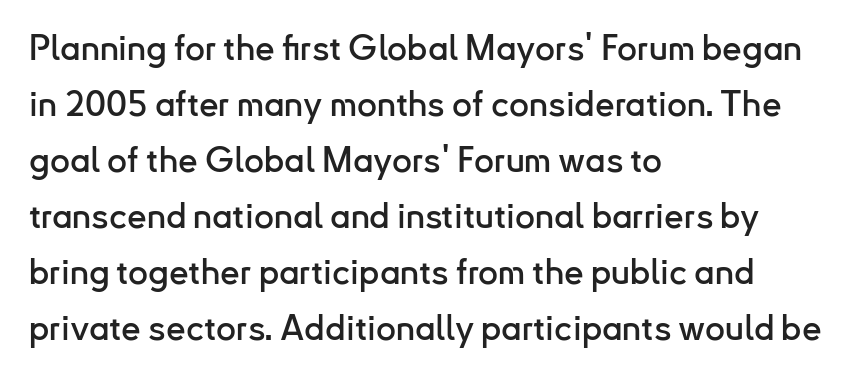
Every row of glyphs begins at an identical x-position on the left. Bare-footed words on every line. Looks like regular typesetting: each glyph gets only the width it needs. Whoever set this chose a conventional vertical rhythm. Honestly, the letter spacing is just normal — you wouldn't notice it.
